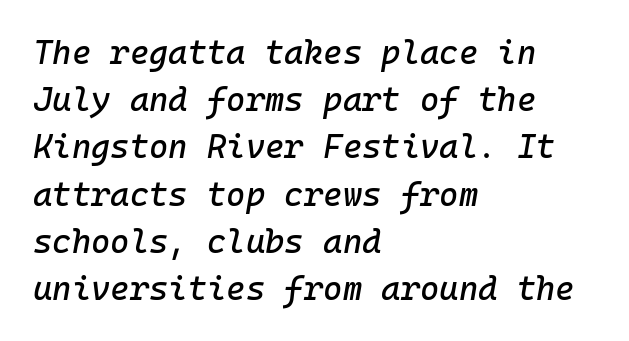
{"italic": "yes", "lean": "right", "slant_degrees": 10, "width": "normal", "stroke_contrast": "low", "x_height": "medium", "monospaced": "yes", "underline": "no", "align": "left", "line_spacing": "normal", "line_spacing_ratio": 1.43, "letter_spacing": "normal", "letter_spacing_em": 0.0, "glyph_px": 33}
